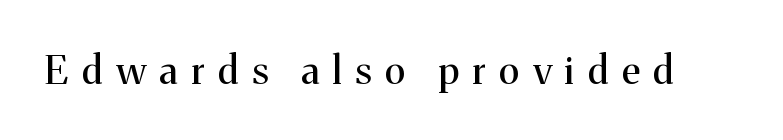
The image shows 39 px regular-weight serif type, upright; set unusually wide letter spacing (+0.35 em), not underlined; medium stroke contrast and a medium x-height.
